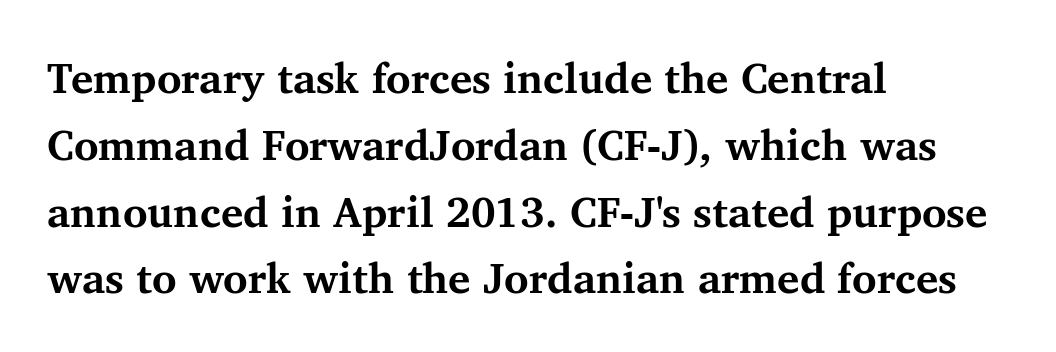
{"serif": "yes", "italic": "no", "bold": "yes", "weight": "bold", "width": "normal", "stroke_contrast": "medium", "x_height": "medium", "monospaced": "no", "underline": "no", "align": "left", "line_spacing": "normal", "line_spacing_ratio": 1.59, "letter_spacing": "normal", "letter_spacing_em": 0.0, "glyph_px": 42}
